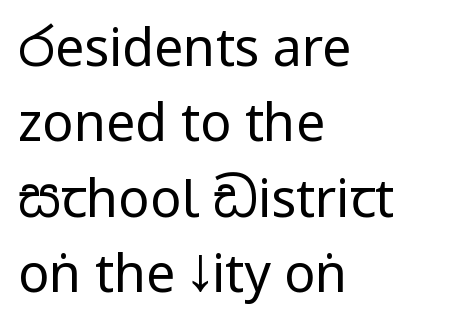
Q: Is the text bold? A: No.
Q: Is the text italic (slanted)? A: No, it is upright.
Q: Is the typeface a serif or a sans-serif typeface? A: Sans-serif.
Q: Is the text underlined? A: No.
Q: How is the paragraph aligned? A: Left-aligned.
Q: Is the spacing between letters normal or unusually wide? A: Normal.
Q: Is the spacing between lines tight, normal or loose? A: Normal.
Q: Width (condensed, normal, or wide)? A: Condensed.
Q: Stroke contrast? A: Low.
Q: x-height? A: Large.
Q: Monospaced? A: No.
